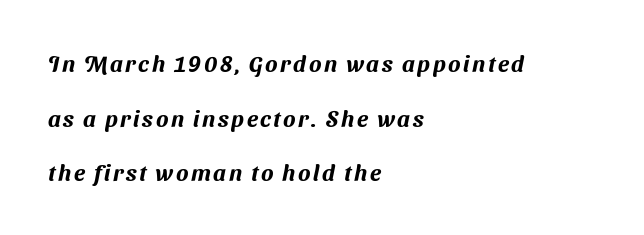
{"underline": "no", "align": "left", "line_spacing": "loose", "line_spacing_ratio": 2.37, "glyph_px": 23}
